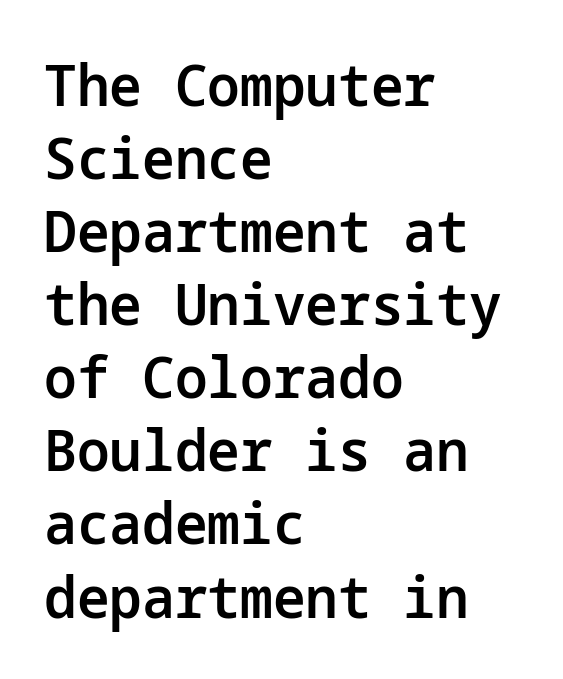
{"serif": "no", "italic": "no", "bold": "semi", "weight": "semibold", "width": "normal", "stroke_contrast": "low", "x_height": "medium", "underline": "no", "align": "left", "line_spacing": "normal", "line_spacing_ratio": 1.26, "letter_spacing": "normal", "letter_spacing_em": 0.0, "glyph_px": 58}
